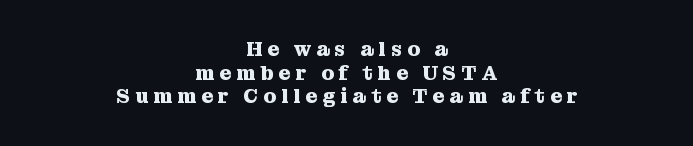
{"italic": "no", "bold": "yes", "underline": "no", "align": "center", "line_spacing_ratio": 1.18, "letter_spacing": "wide", "letter_spacing_em": 0.26, "glyph_px": 20}
